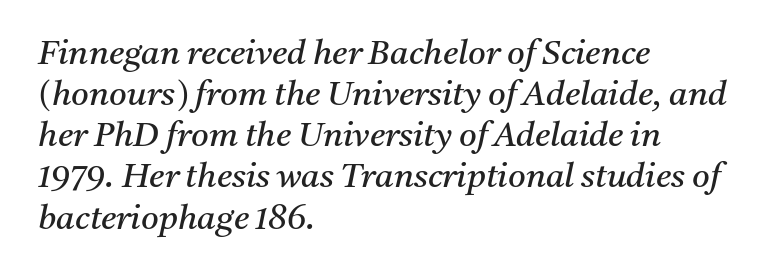
These lines are rendered in a variable-pitch font. Visually the block forms a straight wall on the left and a jagged coastline on the right. The gap between lines stays unmarked. Nothing unusual about the tracking: characters are spaced as the font intends.
